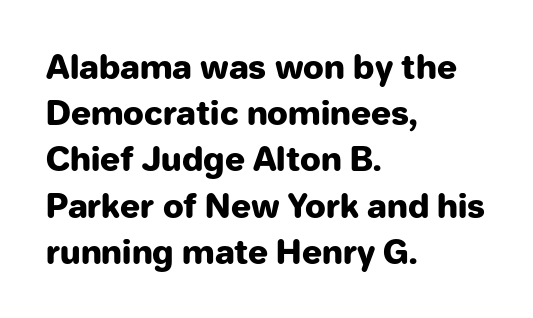
{"serif": "no", "italic": "no", "bold": "yes", "weight": "heavy", "width": "normal", "stroke_contrast": "low", "x_height": "medium", "monospaced": "no", "underline": "no", "align": "left", "line_spacing": "normal", "line_spacing_ratio": 1.4, "letter_spacing": "normal", "letter_spacing_em": 0.0, "glyph_px": 33}
